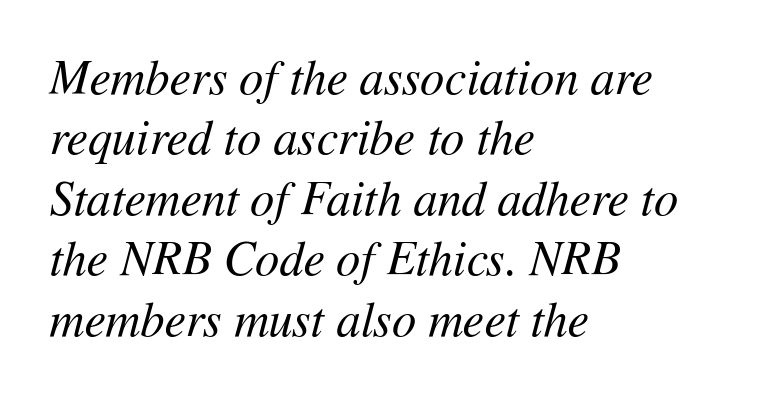
Q: Is the text bold? A: No.
Q: Is the text italic (slanted)? A: Yes, it leans right by about 11 degrees.
Q: Is the text underlined? A: No.
Q: How is the paragraph aligned? A: Left-aligned.
Q: Is the spacing between letters normal or unusually wide? A: Normal.
Q: Is the spacing between lines tight, normal or loose? A: Normal.
Q: Width (condensed, normal, or wide)? A: Normal.
Q: Stroke contrast? A: Medium.
Q: x-height? A: Medium.
Q: Monospaced? A: No.
